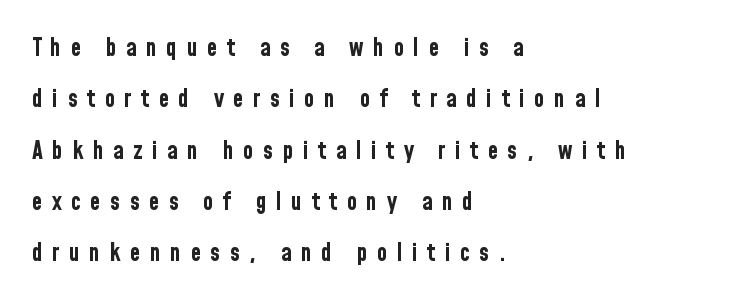
{"italic": "no", "bold": "yes", "underline": "no", "align": "left", "line_spacing": "loose", "line_spacing_ratio": 2.14, "letter_spacing": "wide", "letter_spacing_em": 0.39, "glyph_px": 24}
